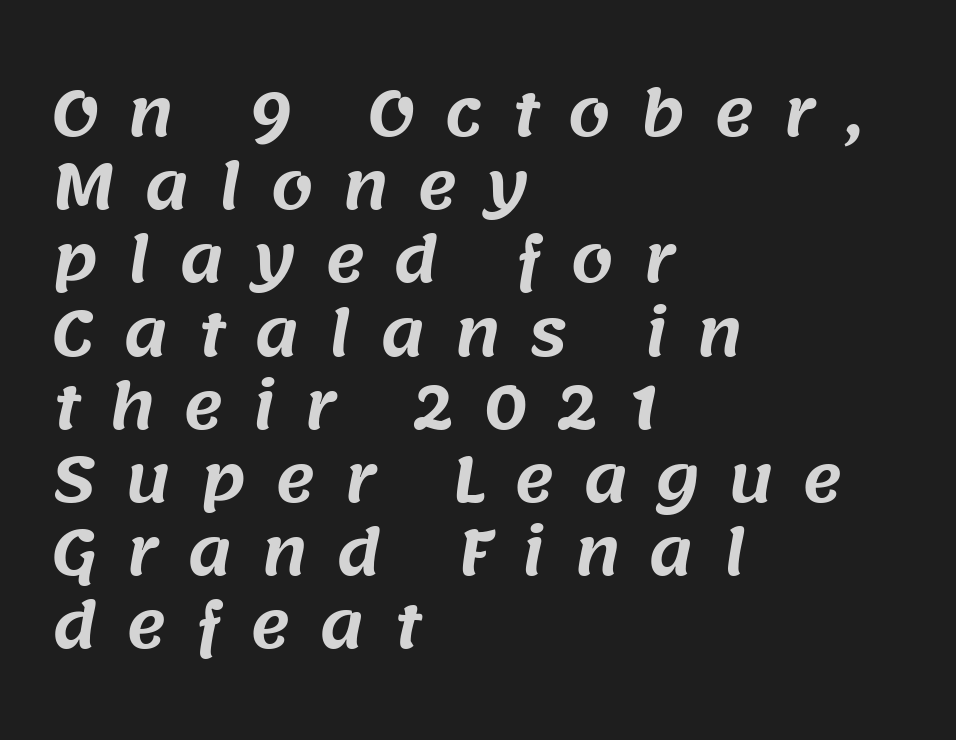
{"serif": "no", "width": "normal", "stroke_contrast": "medium", "x_height": "large", "monospaced": "no", "underline": "no", "align": "left", "line_spacing_ratio": 1.2, "letter_spacing": "wide", "letter_spacing_em": 0.47, "glyph_px": 61}
